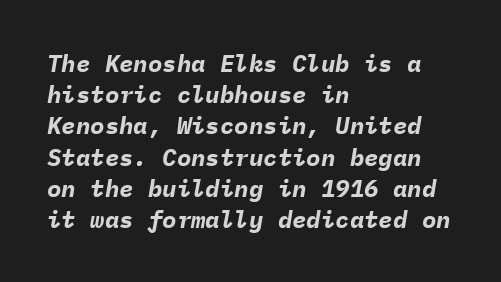
The image shows 24 px bold type, italic (leaning right); set left-aligned, normal line spacing (1.3x), normal letter spacing, not underlined.
